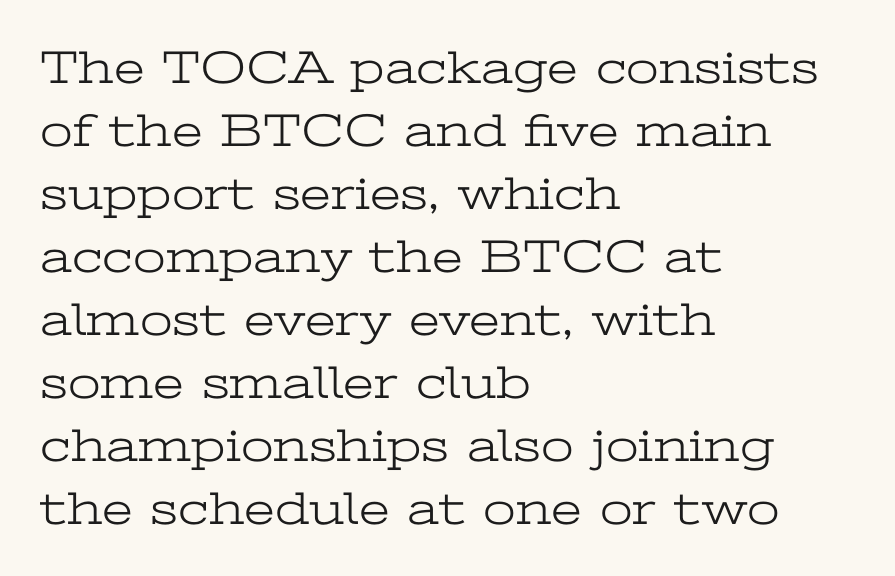
The image shows 47 px light, wide serif type, upright; set left-aligned, normal line spacing (1.34x), normal letter spacing, not underlined; low stroke contrast and a medium x-height.
